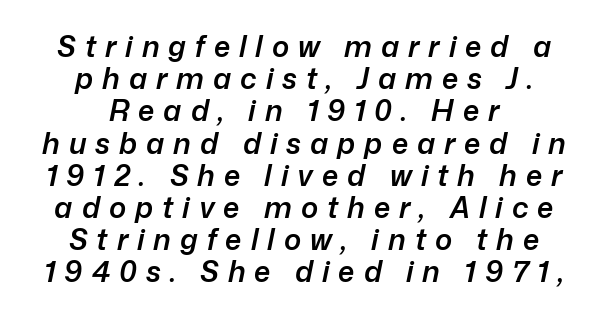
Q: Is the text bold? A: Semi-bold.
Q: Is the text italic (slanted)? A: Yes, it leans right by about 12 degrees.
Q: Is the text underlined? A: No.
Q: How is the paragraph aligned? A: Centered.
Q: Is the spacing between letters normal or unusually wide? A: Unusually wide.
Q: Is the spacing between lines tight, normal or loose? A: Tight.
Q: Width (condensed, normal, or wide)? A: Normal.
Q: Stroke contrast? A: Low.
Q: x-height? A: Medium.
Q: Monospaced? A: No.
